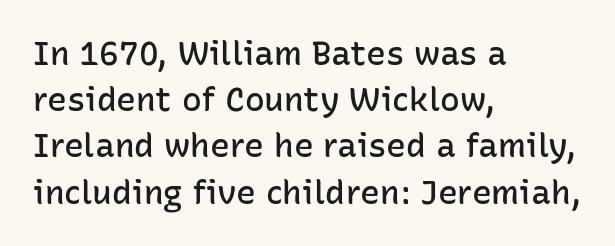
{"serif": "no", "italic": "no", "bold": "semi", "weight": "semibold", "width": "normal", "stroke_contrast": "low", "x_height": "medium", "monospaced": "no", "underline": "no", "align": "left", "line_spacing": "normal", "line_spacing_ratio": 1.4, "letter_spacing": "normal", "letter_spacing_em": 0.0, "glyph_px": 33}
